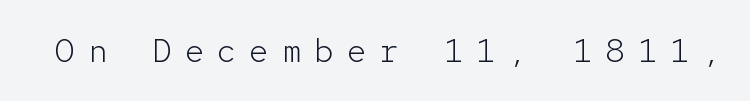
The image shows 33 px light sans-serif type, upright, monospaced; set unusually wide letter spacing (+0.38 em), not underlined; low stroke contrast and a medium x-height.
